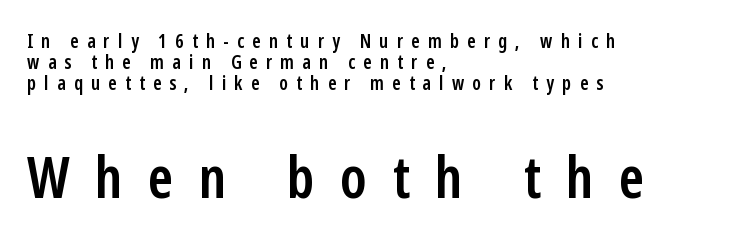
Quick note: underline off. The emphasis by scale lands on block number two, below. Spacing verdict: proportional, widths tailored to each character. The setting favours the left margin, as ordinary paragraphs usually do. The specimen reads as upright at a glance. The gaps between neighbouring characters are conspicuously large.
